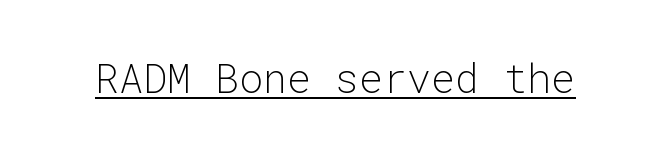
Q: Is the text bold? A: No.
Q: Is the text italic (slanted)? A: No, it is upright.
Q: Is the typeface a serif or a sans-serif typeface? A: Sans-serif.
Q: Is the text underlined? A: Yes.
Q: Is the spacing between letters normal or unusually wide? A: Normal.
Q: Width (condensed, normal, or wide)? A: Normal.
Q: Stroke contrast? A: Low.
Q: x-height? A: Medium.
Q: Monospaced? A: Yes.
